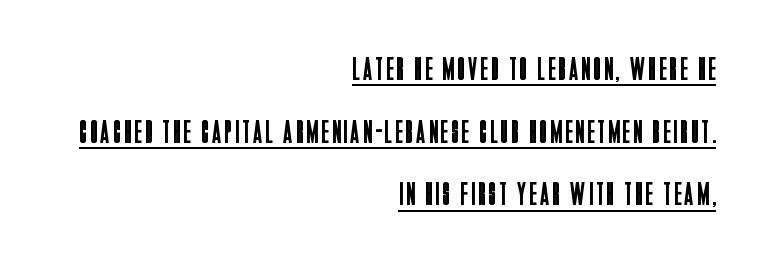
Q: Is the text bold? A: No.
Q: Is the text italic (slanted)? A: No, it is upright.
Q: Is the typeface a serif or a sans-serif typeface? A: Sans-serif.
Q: Is the text underlined? A: Yes.
Q: How is the paragraph aligned? A: Right-aligned.
Q: Is the spacing between lines tight, normal or loose? A: Loose.
Q: Width (condensed, normal, or wide)? A: Condensed.
Q: Stroke contrast? A: Low.
Q: x-height? A: Large.
Q: Monospaced? A: No.
